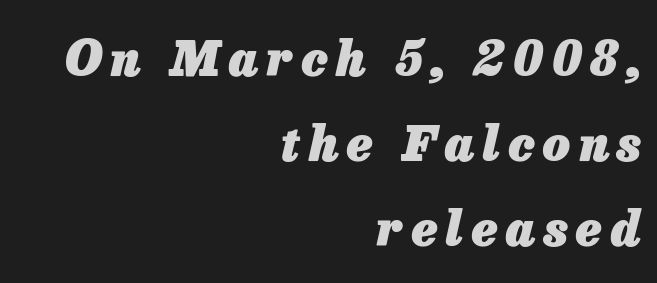
{"italic": "yes", "lean": "right", "slant_degrees": 13, "bold": "yes", "weight": "heavy", "width": "normal", "stroke_contrast": "low", "x_height": "medium", "monospaced": "no", "underline": "no", "align": "right", "line_spacing_ratio": 1.77, "glyph_px": 48}
